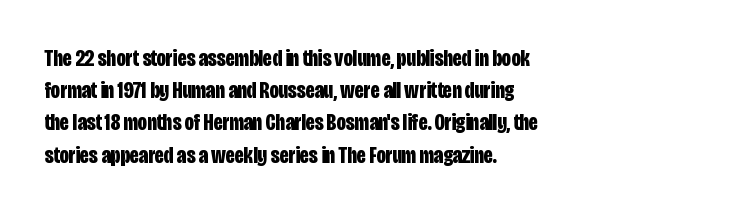
Teacher's note: observe the even left margin — that is flush-left alignment. Tracking here is standard; glyphs follow each other at the usual distance. Horizontal bands of white between lines are of average thickness. Is the type bold? Yes — the strokes are clearly thick and heavy. This is the regular roman posture of the typeface.
